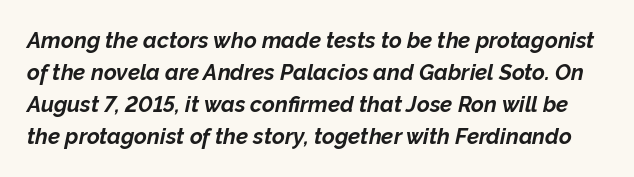
What weight is shown? A full bold with thick strokes. Students, note that the glyphs here touch the page at normal intervals. Quick note: italic. If you measured baseline to baseline, you'd find a middling distance.
